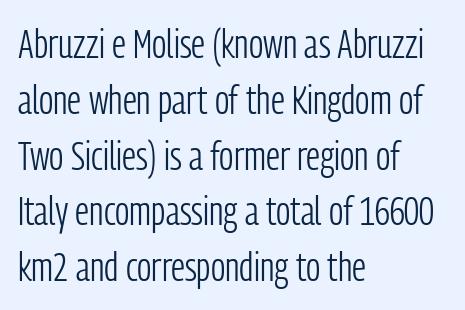
Q: Is the text bold? A: No.
Q: Is the text italic (slanted)? A: No, it is upright.
Q: Is the typeface a serif or a sans-serif typeface? A: Sans-serif.
Q: Is the text underlined? A: No.
Q: How is the paragraph aligned? A: Left-aligned.
Q: Is the spacing between letters normal or unusually wide? A: Normal.
Q: Is the spacing between lines tight, normal or loose? A: Normal.
Q: Width (condensed, normal, or wide)? A: Condensed.
Q: Stroke contrast? A: Low.
Q: x-height? A: Medium.
Q: Monospaced? A: No.
